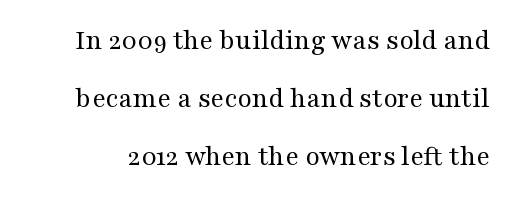
The image shows 29 px regular-weight, wide serif type, upright; set loose line spacing (2.0x), normal letter spacing, not underlined; medium stroke contrast and a medium x-height.
